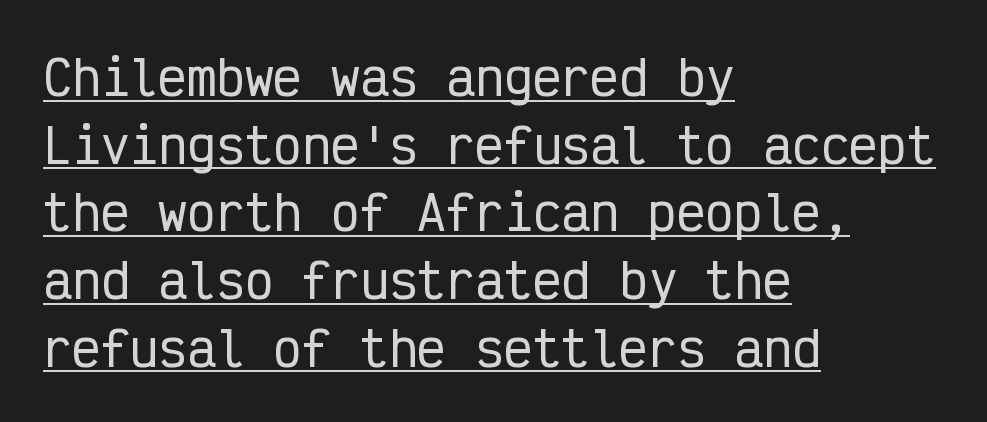
Q: Is the text italic (slanted)? A: No, it is upright.
Q: Is the typeface a serif or a sans-serif typeface? A: Sans-serif.
Q: Is the text underlined? A: Yes.
Q: How is the paragraph aligned? A: Left-aligned.
Q: Is the spacing between letters normal or unusually wide? A: Normal.
Q: Is the spacing between lines tight, normal or loose? A: Normal.
Q: Width (condensed, normal, or wide)? A: Condensed.
Q: Stroke contrast? A: Low.
Q: x-height? A: Medium.
Q: Monospaced? A: Yes.
